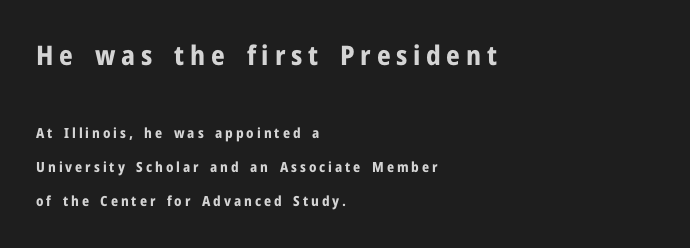
The image shows 27 px bold type, upright; set left-aligned, loose line spacing (2.43x), unusually wide letter spacing (+0.21 em), not underlined; the first (top) block is 1.93x larger.
